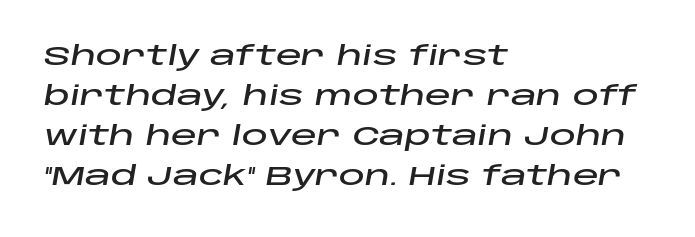
Q: Is the text italic (slanted)? A: Yes, it leans right by about 10 degrees.
Q: Is the text underlined? A: No.
Q: How is the paragraph aligned? A: Left-aligned.
Q: Is the spacing between letters normal or unusually wide? A: Normal.
Q: Is the spacing between lines tight, normal or loose? A: Normal.
